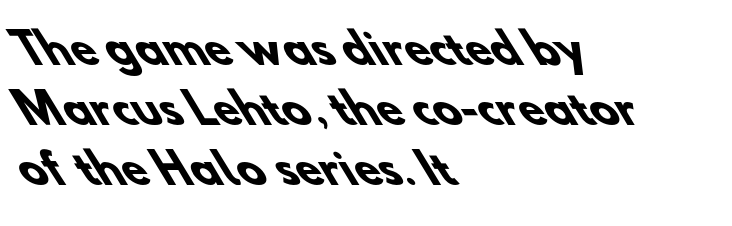
{"serif": "no", "bold": "yes", "weight": "heavy", "width": "normal", "stroke_contrast": "low", "x_height": "small", "monospaced": "no", "underline": "no", "align": "left", "line_spacing": "normal", "line_spacing_ratio": 1.46, "letter_spacing": "normal", "letter_spacing_em": 0.0, "glyph_px": 41}
